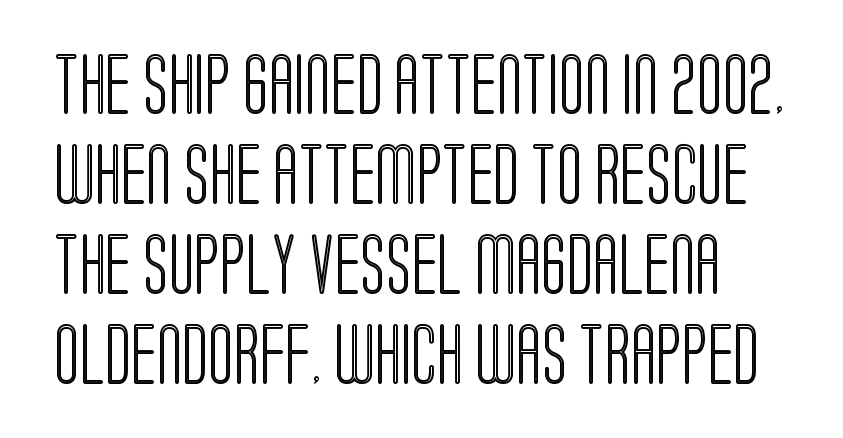
{"italic": "no", "width": "condensed", "x_height": "large", "monospaced": "no", "underline": "no", "line_spacing": "normal", "line_spacing_ratio": 1.5, "letter_spacing": "normal", "letter_spacing_em": 0.0, "glyph_px": 60}
